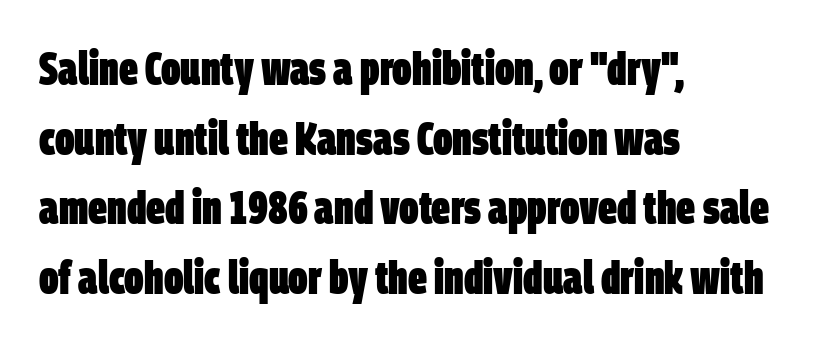
{"serif": "no", "bold": "yes", "weight": "heavy", "width": "condensed", "stroke_contrast": "low", "x_height": "large", "monospaced": "no", "underline": "no", "align": "left", "line_spacing": "normal", "line_spacing_ratio": 1.48, "letter_spacing": "normal", "letter_spacing_em": 0.0, "glyph_px": 47}
